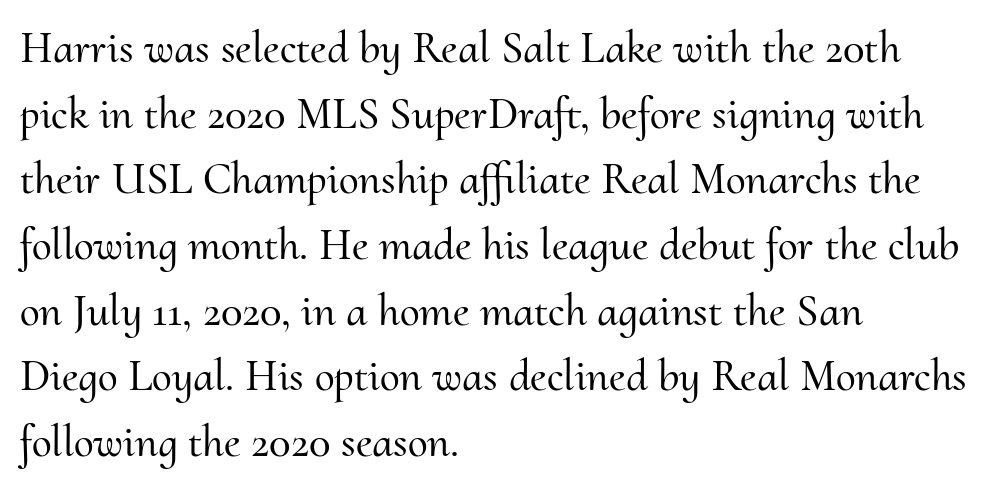
The image shows 45 px serif type, upright; set left-aligned, normal line spacing (1.46x), normal letter spacing, not underlined; medium stroke contrast and a small x-height.
